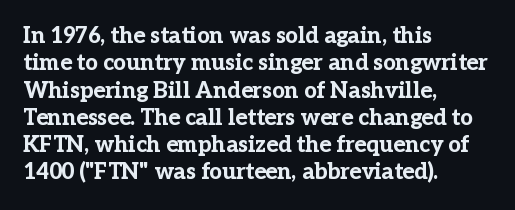
The image shows 22 px bold type, upright; set left-aligned, line spacing 1.24x, normal letter spacing, not underlined.
